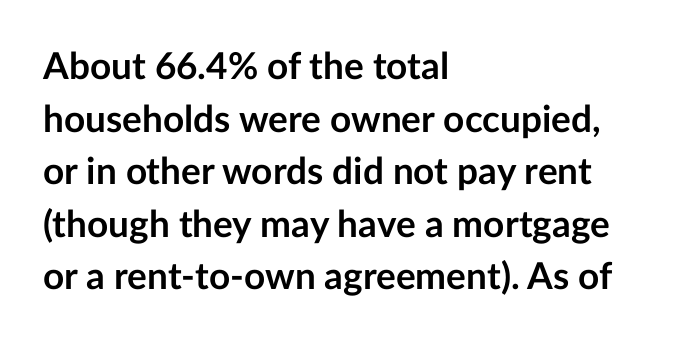
Q: Is the text bold? A: Yes.
Q: Is the text italic (slanted)? A: No, it is upright.
Q: Is the typeface a serif or a sans-serif typeface? A: Sans-serif.
Q: Is the text underlined? A: No.
Q: How is the paragraph aligned? A: Left-aligned.
Q: Is the spacing between letters normal or unusually wide? A: Normal.
Q: Is the spacing between lines tight, normal or loose? A: Normal.
Q: Width (condensed, normal, or wide)? A: Normal.
Q: Stroke contrast? A: Low.
Q: x-height? A: Medium.
Q: Monospaced? A: No.
